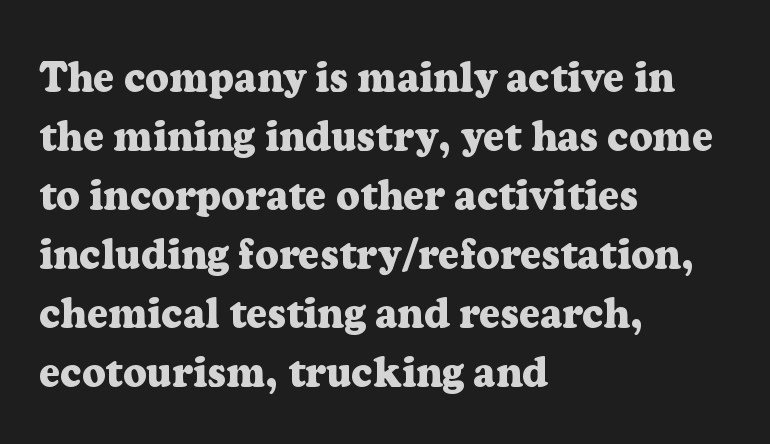
{"serif": "yes", "italic": "no", "bold": "yes", "weight": "heavy", "width": "normal", "stroke_contrast": "low", "x_height": "medium", "monospaced": "no", "underline": "no", "align": "left", "line_spacing": "normal", "line_spacing_ratio": 1.44, "letter_spacing": "normal", "letter_spacing_em": 0.0, "glyph_px": 41}
